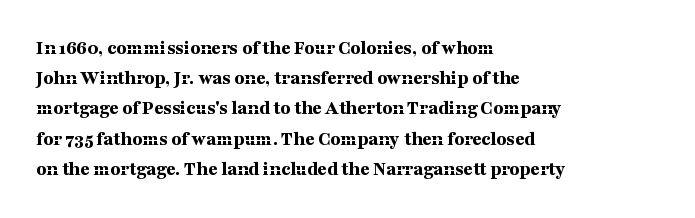
{"italic": "no", "bold": "yes", "underline": "no", "align": "left", "line_spacing": "normal", "line_spacing_ratio": 1.51, "letter_spacing": "normal", "letter_spacing_em": 0.0, "glyph_px": 20}
